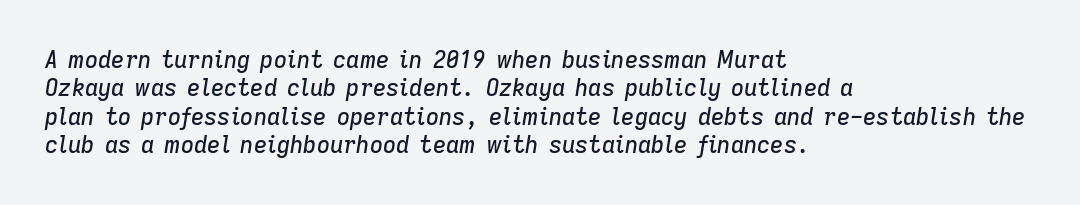
The glyphs are unaccompanied by any horizontal stroke below them. The specimen reads as italic at a glance. The type is set solid horizontally, with unmodified tracking. Left-aligned paragraph, ragged on the right.
